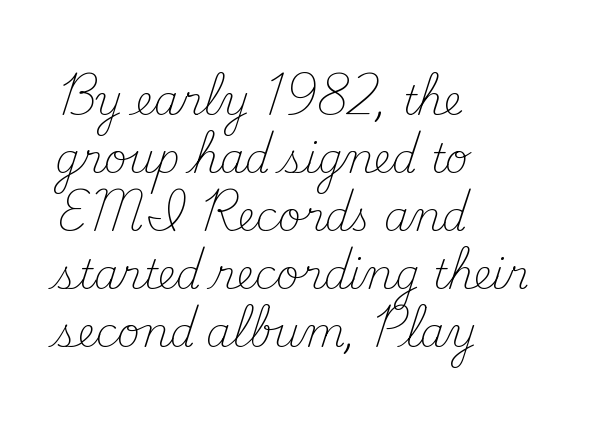
Q: Is the text bold? A: No.
Q: Is the text italic (slanted)? A: Yes.
Q: Is the typeface a serif or a sans-serif typeface? A: Serif.
Q: Is the text underlined? A: No.
Q: How is the paragraph aligned? A: Left-aligned.
Q: Is the spacing between letters normal or unusually wide? A: Normal.
Q: Is the spacing between lines tight, normal or loose? A: Normal.
Q: Width (condensed, normal, or wide)? A: Normal.
Q: Stroke contrast? A: Medium.
Q: x-height? A: Small.
Q: Monospaced? A: No.
